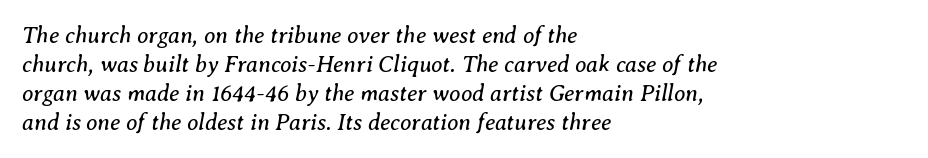
The rendering uses a moderate line-height, typical for paragraphs. The face used here has a pronounced slope to its letters. The type is set solid horizontally, with unmodified tracking. Vertical stems look standard width or narrower in stroke.
